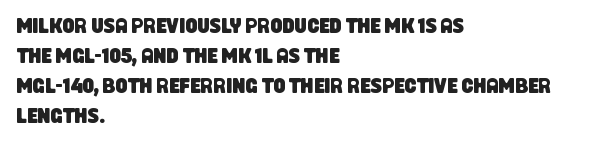
The image shows 21 px text type; set left-aligned, normal line spacing (1.43x), normal letter spacing, not underlined.
